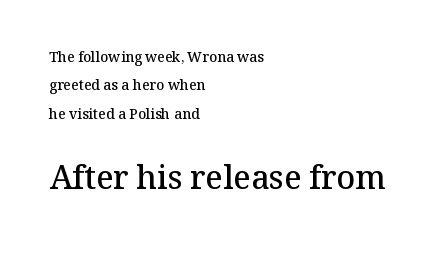
Q: Is the text bold? A: Semi-bold.
Q: Is the text italic (slanted)? A: No, it is upright.
Q: Is the typeface a serif or a sans-serif typeface? A: Serif.
Q: Is the text underlined? A: No.
Q: How is the paragraph aligned? A: Left-aligned.
Q: Is the spacing between letters normal or unusually wide? A: Normal.
Q: Is the spacing between lines tight, normal or loose? A: Loose.
Q: Which block of text is set in a larger size, the first (top) or the second (bottom)? A: The second (bottom) one.
Q: Width (condensed, normal, or wide)? A: Normal.
Q: Stroke contrast? A: Medium.
Q: x-height? A: Medium.
Q: Monospaced? A: No.
